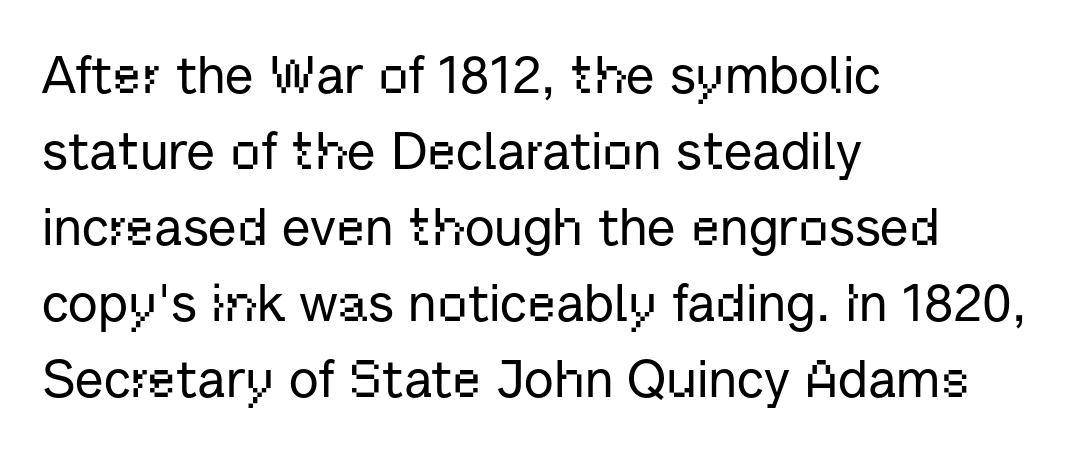
The image shows 52 px sans-serif type, upright; set left-aligned, normal line spacing (1.46x), normal letter spacing, not underlined; low stroke contrast and a medium x-height.
